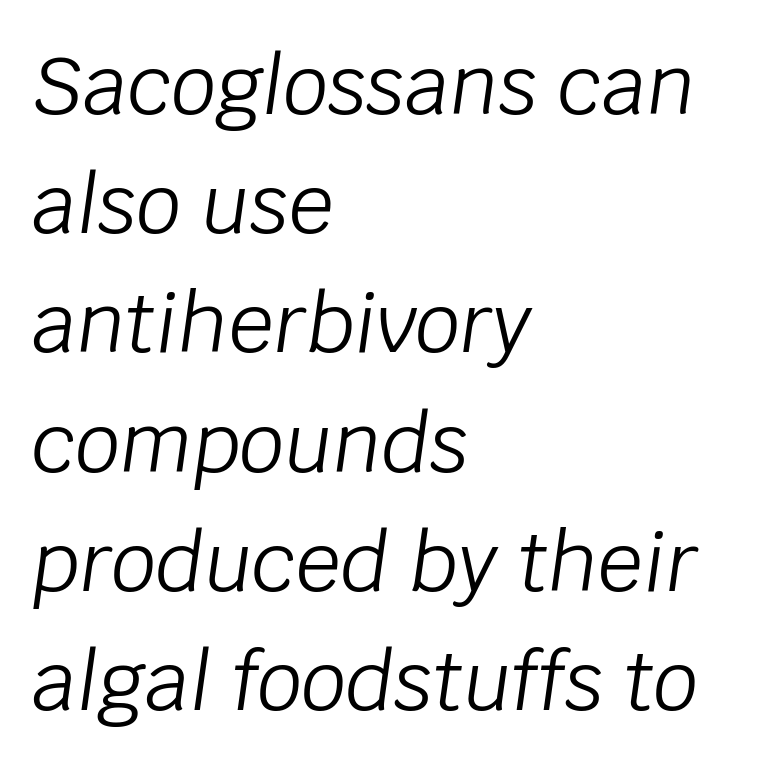
Is this a fixed-width face? No — the glyphs have proportional, varying widths. Horizontal alignment here is leftward, the default for most running prose. Characters are canted at an angle relative to the baseline's perpendicular. No extra tracking has been applied to these lines. Baseline-to-baseline distance is the conventional proportion of letter height.
